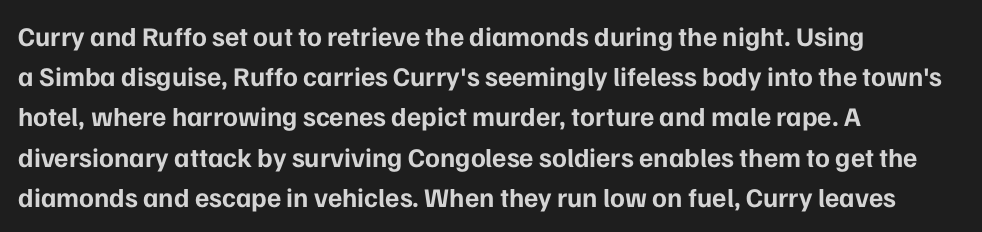
The image shows 27 px bold type, upright; set left-aligned, normal line spacing (1.49x), normal letter spacing, not underlined.
